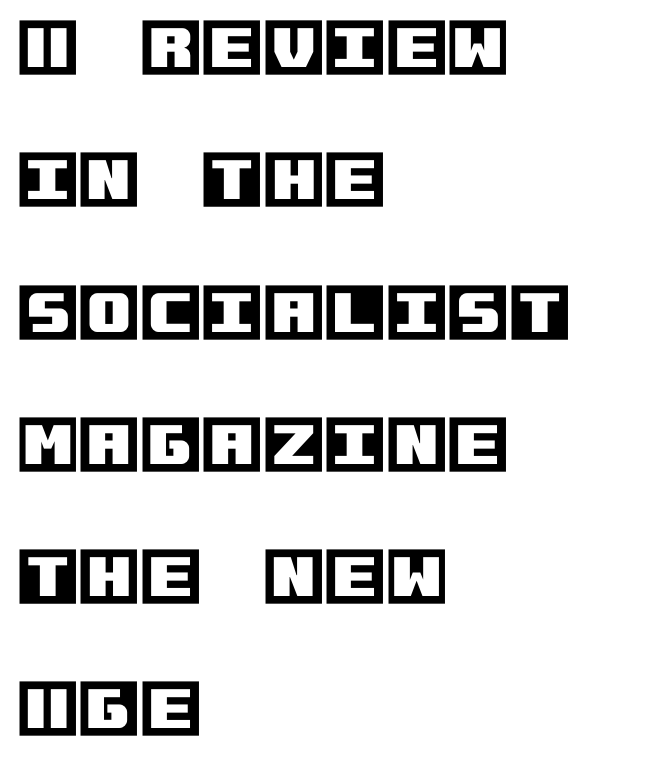
{"italic": "no", "width": "normal", "x_height": "large", "underline": "no", "align": "left", "line_spacing": "loose", "line_spacing_ratio": 2.1, "letter_spacing": "normal", "letter_spacing_em": 0.0, "glyph_px": 63}
